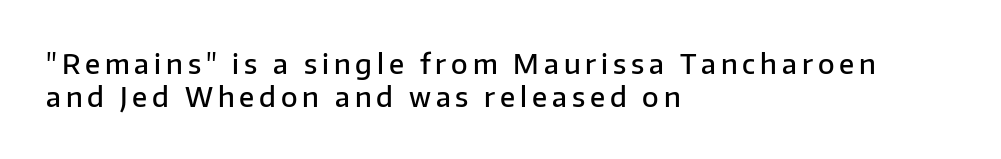
The image shows 27 px text type, upright; set left-aligned, line spacing 1.22x, not underlined.
